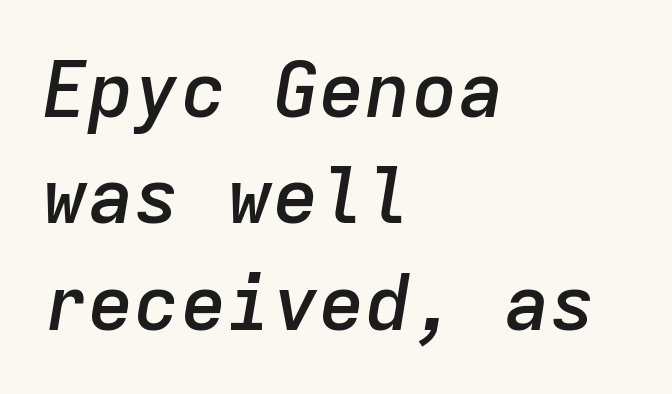
The image shows 77 px semibold type, italic (leaning right), monospaced; set left-aligned, normal line spacing (1.38x), normal letter spacing, not underlined; low stroke contrast and a medium x-height.
